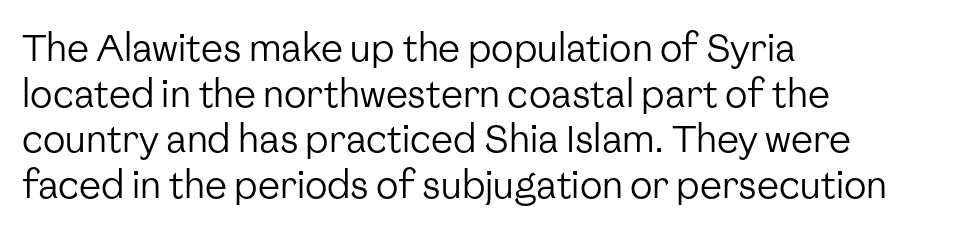
{"serif": "no", "italic": "no", "bold": "no", "weight": "regular", "width": "normal", "stroke_contrast": "low", "x_height": "medium", "monospaced": "no", "underline": "no", "align": "left", "line_spacing_ratio": 1.23, "letter_spacing": "normal", "letter_spacing_em": 0.0, "glyph_px": 37}
